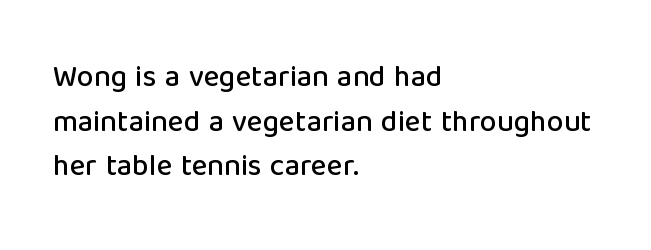
The image shows 30 px sans-serif type, upright; set left-aligned, normal line spacing (1.49x), normal letter spacing, not underlined; low stroke contrast and a medium x-height.
